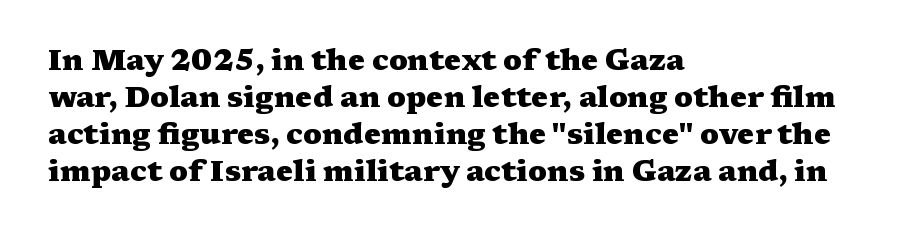
{"serif": "yes", "italic": "no", "bold": "yes", "weight": "heavy", "width": "wide", "stroke_contrast": "medium", "x_height": "medium", "monospaced": "no", "underline": "no", "align": "left", "line_spacing": "normal", "line_spacing_ratio": 1.28, "letter_spacing": "normal", "letter_spacing_em": 0.0, "glyph_px": 29}
